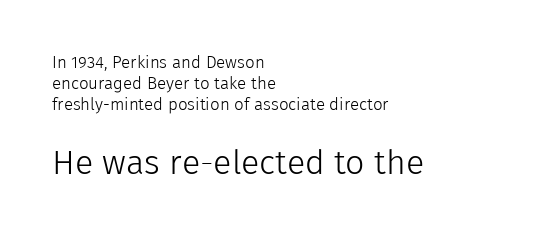
Q: Is the text bold? A: No.
Q: Is the text italic (slanted)? A: No, it is upright.
Q: Is the typeface a serif or a sans-serif typeface? A: Sans-serif.
Q: Is the text underlined? A: No.
Q: How is the paragraph aligned? A: Left-aligned.
Q: Is the spacing between letters normal or unusually wide? A: Normal.
Q: Which block of text is set in a larger size, the first (top) or the second (bottom)? A: The second (bottom) one.
Q: Width (condensed, normal, or wide)? A: Normal.
Q: Stroke contrast? A: Low.
Q: x-height? A: Medium.
Q: Monospaced? A: No.
